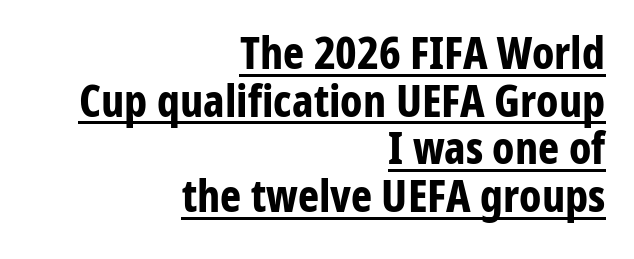
{"serif": "no", "italic": "no", "bold": "yes", "weight": "bold", "width": "condensed", "stroke_contrast": "low", "x_height": "medium", "monospaced": "no", "underline": "yes", "align": "right", "line_spacing": "tight", "line_spacing_ratio": 1.06, "letter_spacing": "normal", "letter_spacing_em": 0.0, "glyph_px": 45}
